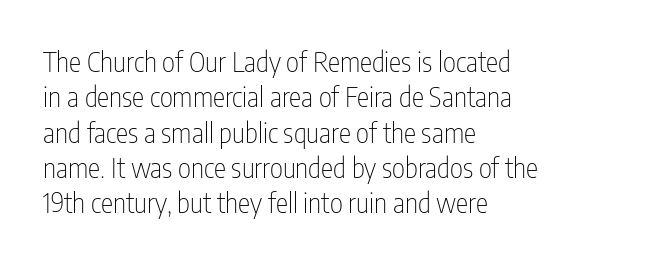
Ascenders rise straight up at ninety degrees. The face looks like a standard text weight, possibly lighter. These lines are rendered in a variable-pitch font. Short note: letters normally spaced. This rendering employs a face without finishing strokes, i.e., a sans-serif.
